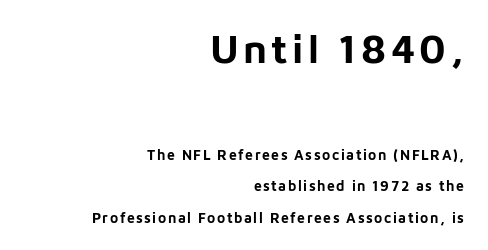
The image shows 40 px bold sans-serif type, upright; set right-aligned, loose line spacing (2.25x), not underlined; the first (top) block is 2.86x larger; low stroke contrast and a medium x-height.
